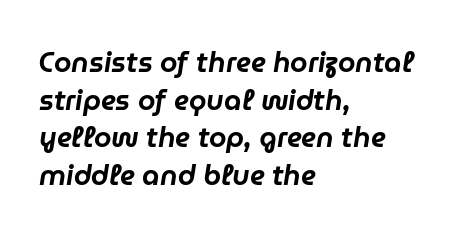
The strip under each line holds only bare page. Summary of vertical rhythm: regular, with standard interline spacing. This sample has the flowing, uneven cadence of proportional lettering. Designer's note — italics engaged. The setting favours the left margin, as ordinary paragraphs usually do. The gaps between neighbouring characters are ordinary and unremarkable.
